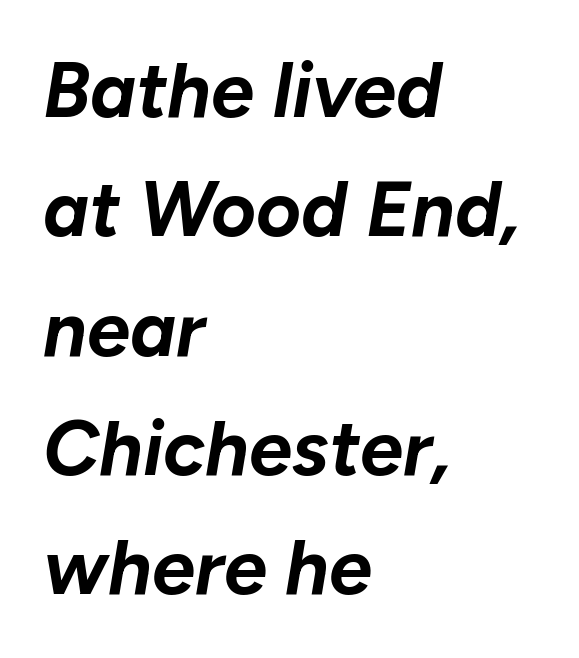
{"italic": "yes", "lean": "right", "slant_degrees": 10, "bold": "yes", "weight": "bold", "width": "normal", "stroke_contrast": "low", "x_height": "medium", "monospaced": "no", "underline": "no", "align": "left", "line_spacing": "normal", "line_spacing_ratio": 1.55, "letter_spacing": "normal", "letter_spacing_em": 0.0, "glyph_px": 77}
